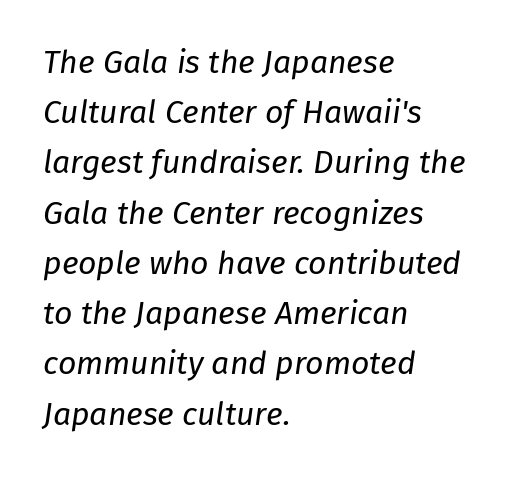
Layout note: lines flush left. The rows are spaced the way most documents space them. Here the glyphs are tracked normally, forming tight word shapes. This sample has the flowing, uneven cadence of proportional lettering. Any mark beneath the type? The region is blank.
